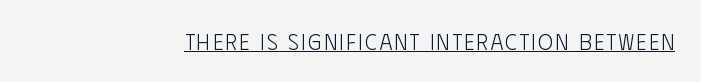
This sample uses an upright cut, with every glyph sitting square on the baseline. The face used here appears with an underline applied. Is the stroke heavy? The answer is a plain regular-or-lighter.
